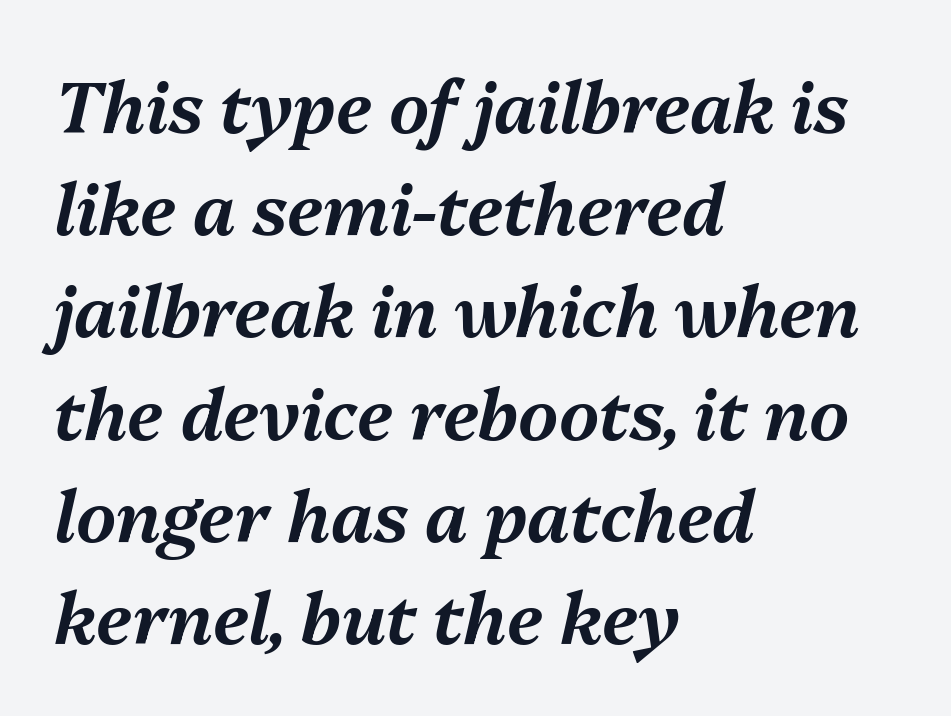
Each line starts at the same left margin while the right side varies. The face used here has a pronounced slope to its letters. These lines are rendered in a variable-pitch font. Quick note: interline space is typical.
